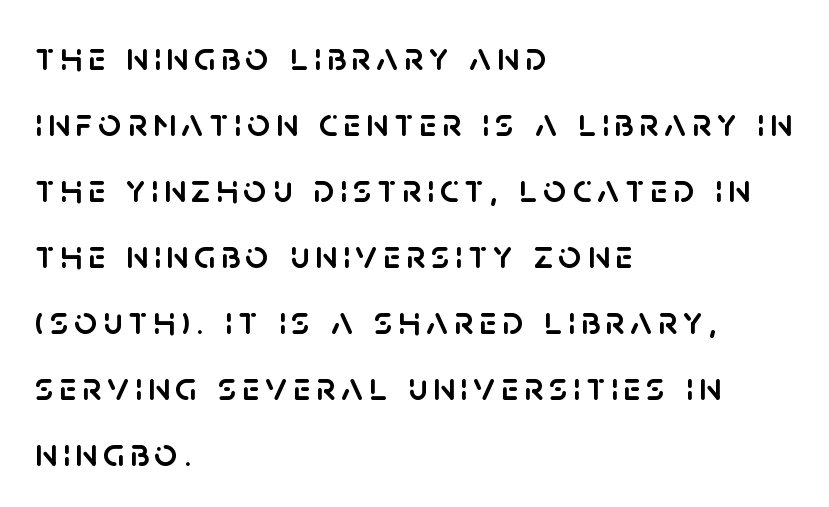
{"serif": "no", "italic": "no", "width": "normal", "stroke_contrast": "low", "x_height": "large", "monospaced": "no", "underline": "no", "align": "left", "line_spacing": "normal", "line_spacing_ratio": 1.65, "glyph_px": 40}
